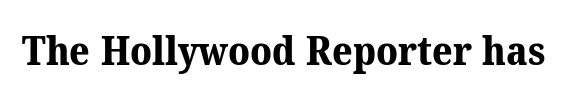
{"serif": "yes", "bold": "yes", "weight": "bold", "width": "normal", "stroke_contrast": "medium", "x_height": "medium", "monospaced": "no", "underline": "no", "letter_spacing": "normal", "letter_spacing_em": 0.0, "glyph_px": 40}
